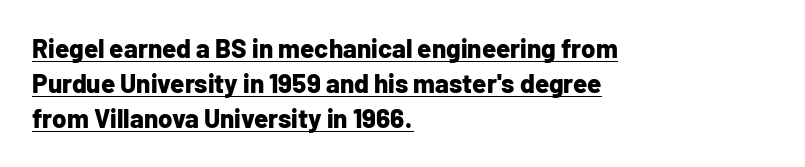
{"italic": "no", "bold": "yes", "underline": "yes", "align": "left", "line_spacing": "normal", "line_spacing_ratio": 1.35, "letter_spacing": "normal", "letter_spacing_em": 0.0, "glyph_px": 26}
